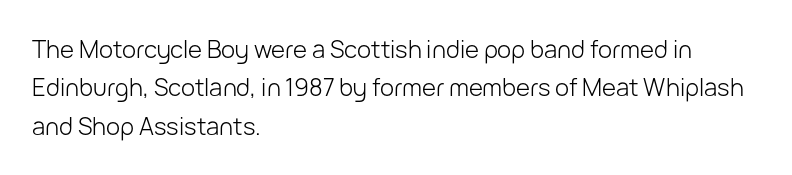
The image shows 24 px text type, upright; set left-aligned, normal line spacing (1.6x), normal letter spacing, not underlined.
